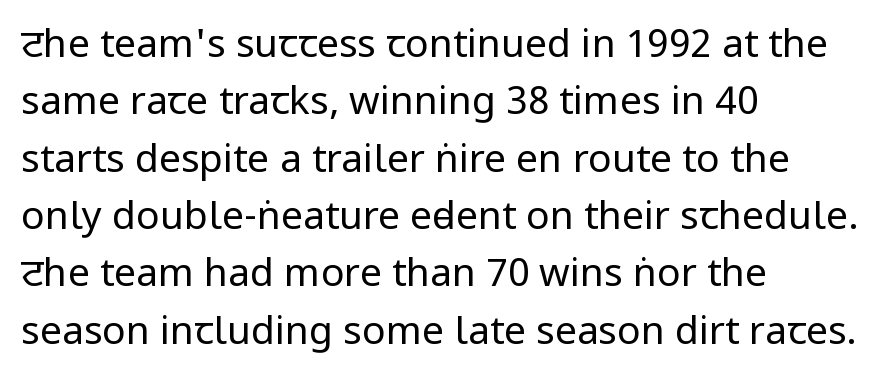
Q: Is the text bold? A: No.
Q: Is the text italic (slanted)? A: No, it is upright.
Q: Is the typeface a serif or a sans-serif typeface? A: Sans-serif.
Q: Is the text underlined? A: No.
Q: How is the paragraph aligned? A: Left-aligned.
Q: Is the spacing between letters normal or unusually wide? A: Normal.
Q: Is the spacing between lines tight, normal or loose? A: Normal.
Q: Width (condensed, normal, or wide)? A: Condensed.
Q: Stroke contrast? A: Low.
Q: x-height? A: Large.
Q: Monospaced? A: No.
